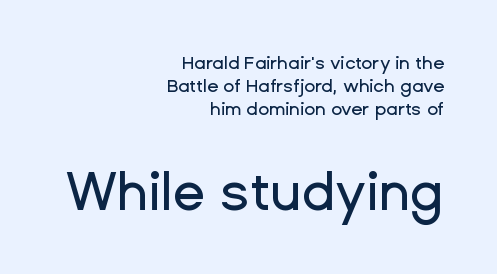
{"serif": "no", "italic": "no", "width": "normal", "stroke_contrast": "low", "x_height": "medium", "monospaced": "no", "underline": "no", "align": "right", "line_spacing": "normal", "line_spacing_ratio": 1.27, "letter_spacing": "normal", "letter_spacing_em": 0.0, "larger_block": "second", "size_ratio": 2.94, "glyph_px": 53}
